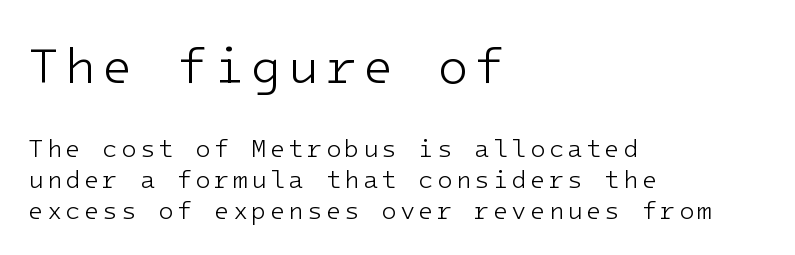
{"serif": "no", "italic": "no", "bold": "no", "weight": "light", "width": "normal", "stroke_contrast": "low", "x_height": "medium", "monospaced": "yes", "underline": "no", "align": "left", "line_spacing_ratio": 1.23, "larger_block": "first", "size_ratio": 2.0, "glyph_px": 50}
